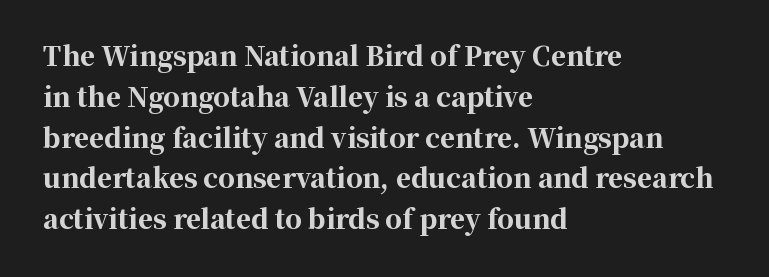
The image shows 26 px bold type, upright; set left-aligned, normal line spacing (1.57x), normal letter spacing, not underlined.
